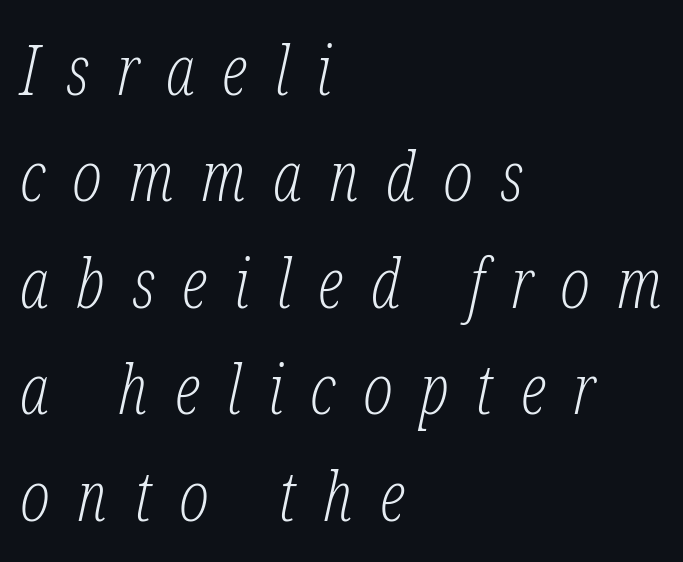
Caption: expanded tracking, letters set apart. Horizontal bands of white between lines are of average thickness. Do the characters align in a grid? No, the font is proportional. A classic flush-left, rag-right setting is used for this passage. Slanted lettering throughout. The gap between lines stays unmarked.
